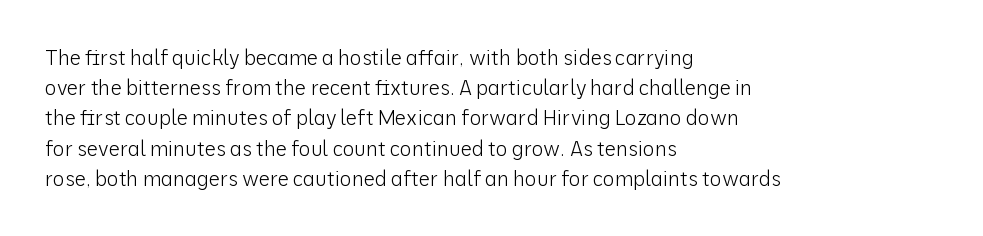
Q: Is the text bold? A: No.
Q: Is the text italic (slanted)? A: No, it is upright.
Q: Is the text underlined? A: No.
Q: How is the paragraph aligned? A: Left-aligned.
Q: Is the spacing between letters normal or unusually wide? A: Normal.
Q: Is the spacing between lines tight, normal or loose? A: Normal.
